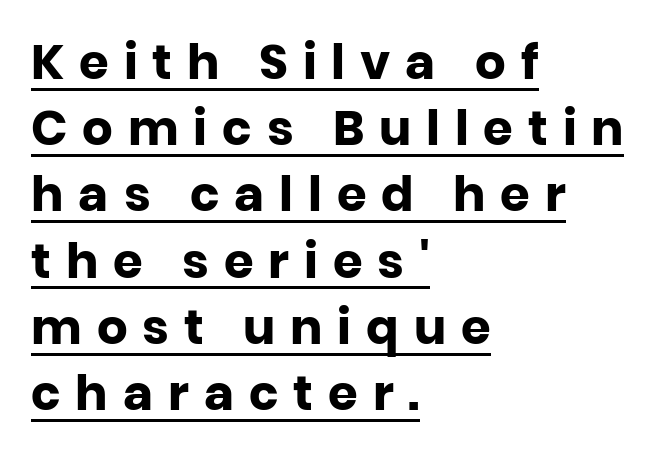
The image shows 48 px heavy sans-serif type, upright; set left-aligned, normal line spacing (1.38x), unusually wide letter spacing (+0.31 em), underlined; low stroke contrast and a large x-height.
